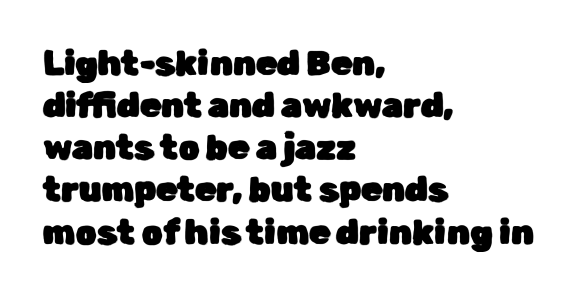
{"serif": "no", "italic": "no", "width": "normal", "stroke_contrast": "low", "x_height": "medium", "monospaced": "no", "underline": "no", "align": "left", "line_spacing_ratio": 1.24, "letter_spacing": "normal", "letter_spacing_em": 0.0, "glyph_px": 34}
